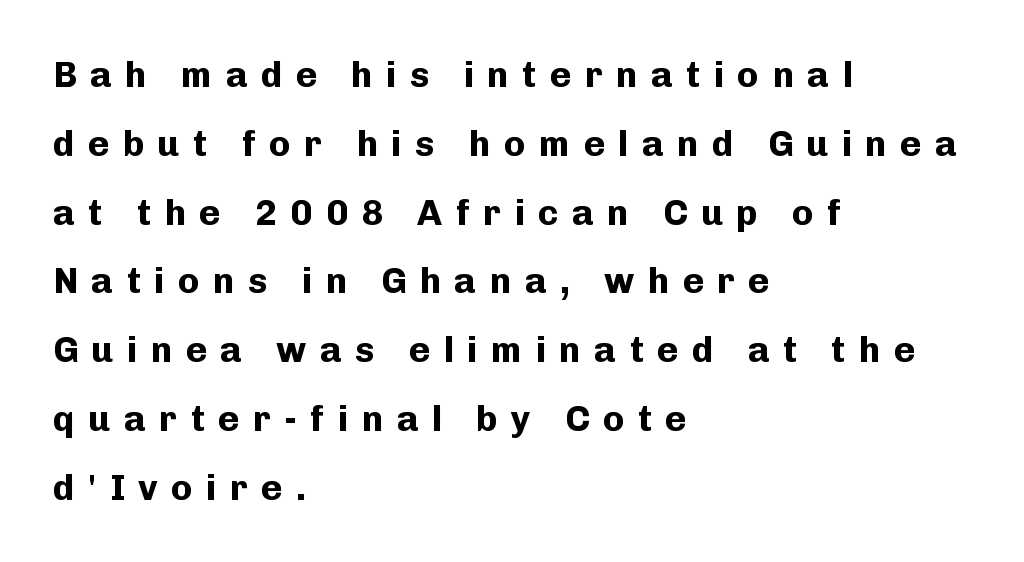
{"serif": "no", "italic": "no", "bold": "yes", "weight": "bold", "width": "normal", "stroke_contrast": "low", "x_height": "medium", "monospaced": "no", "underline": "no", "align": "left", "line_spacing": "loose", "line_spacing_ratio": 1.91, "letter_spacing": "wide", "letter_spacing_em": 0.37, "glyph_px": 36}
